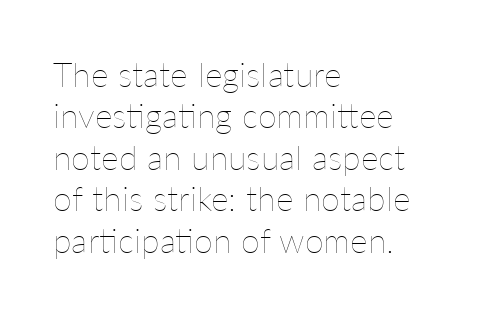
Q: Is the text bold? A: No.
Q: Is the text italic (slanted)? A: No, it is upright.
Q: Is the text underlined? A: No.
Q: How is the paragraph aligned? A: Left-aligned.
Q: Is the spacing between letters normal or unusually wide? A: Normal.
Q: Width (condensed, normal, or wide)? A: Normal.
Q: Stroke contrast? A: Low.
Q: x-height? A: Medium.
Q: Monospaced? A: No.
